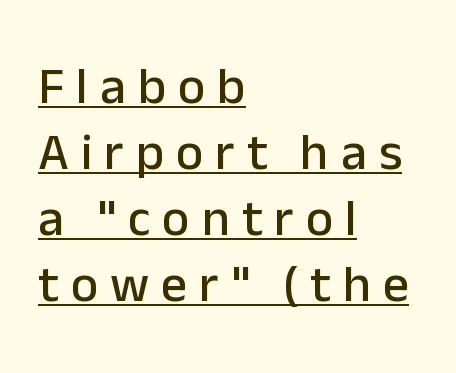
Q: Is the text italic (slanted)? A: No, it is upright.
Q: Is the typeface a serif or a sans-serif typeface? A: Sans-serif.
Q: Is the text underlined? A: Yes.
Q: How is the paragraph aligned? A: Left-aligned.
Q: Is the spacing between letters normal or unusually wide? A: Unusually wide.
Q: Is the spacing between lines tight, normal or loose? A: Normal.
Q: Width (condensed, normal, or wide)? A: Normal.
Q: Stroke contrast? A: Low.
Q: x-height? A: Medium.
Q: Monospaced? A: No.
